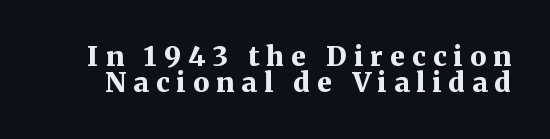
The zone under the glyphs is completely vacant. The tracking jumps out immediately: characters are airy and widely separated. The typography opts for an upright posture over an oblique one. Students, observe: this is what under-led, compact text looks like. In terms of weight, the rendering is a true, heavy bold.
